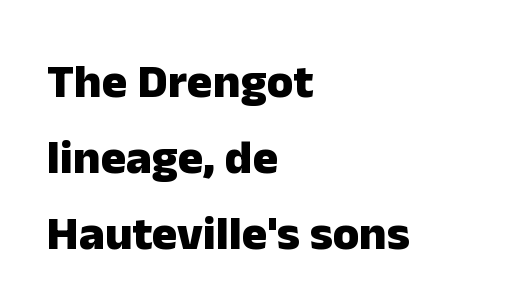
The image shows 48 px heavy sans-serif type, upright; set left-aligned, normal line spacing (1.58x), normal letter spacing, not underlined; low stroke contrast and a medium x-height.
